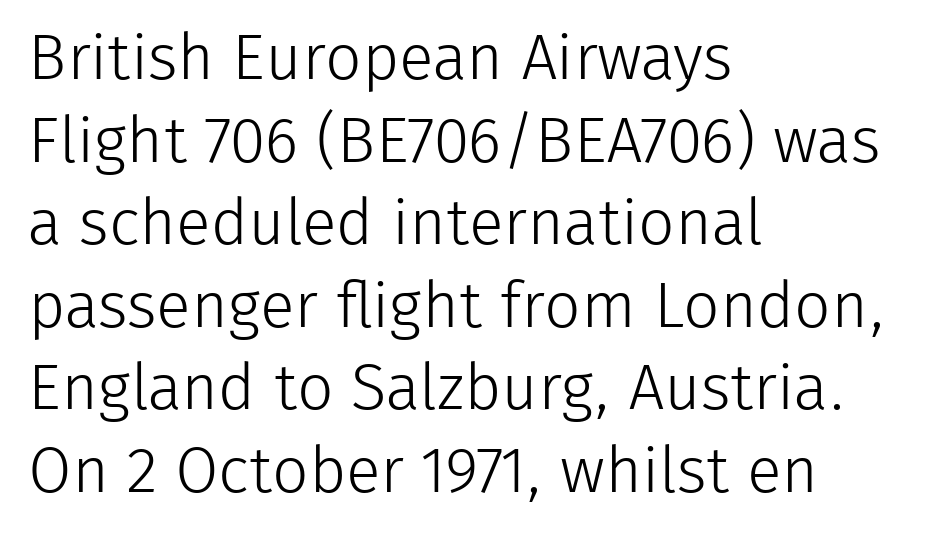
The image shows 64 px light sans-serif type, upright; set left-aligned, normal line spacing (1.29x), normal letter spacing, not underlined; low stroke contrast and a medium x-height.
